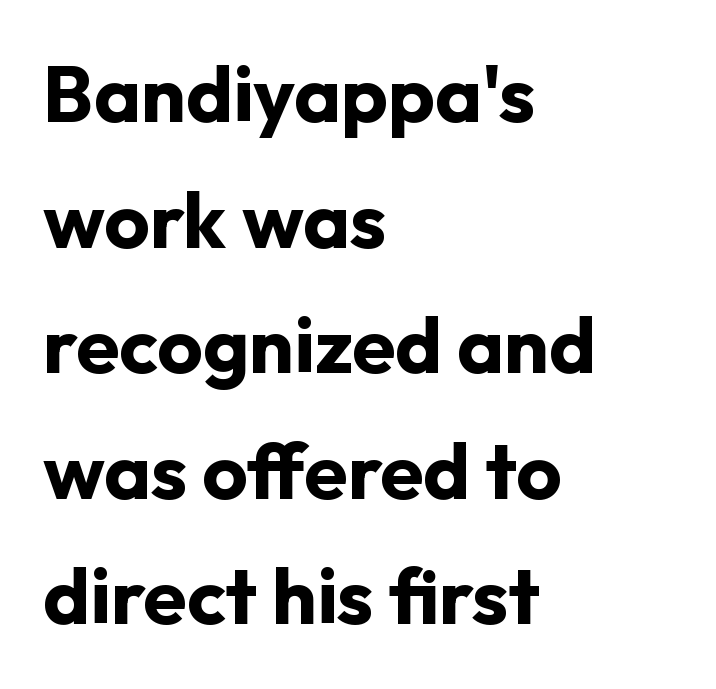
{"serif": "no", "italic": "no", "bold": "yes", "weight": "bold", "width": "normal", "stroke_contrast": "low", "x_height": "medium", "monospaced": "no", "underline": "no", "align": "left", "line_spacing": "normal", "line_spacing_ratio": 1.59, "letter_spacing": "normal", "letter_spacing_em": 0.0, "glyph_px": 79}
